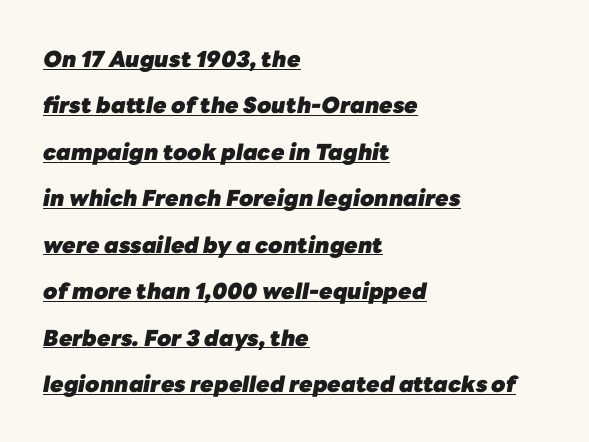
The image shows 22 px bold type, italic (leaning right); set left-aligned, loose line spacing (2.11x), normal letter spacing, underlined.
